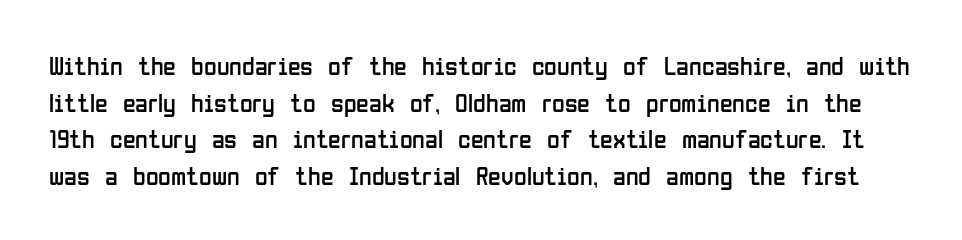
Q: Is the text bold? A: No.
Q: Is the text italic (slanted)? A: No, it is upright.
Q: Is the text underlined? A: No.
Q: Is the spacing between letters normal or unusually wide? A: Normal.
Q: Is the spacing between lines tight, normal or loose? A: Normal.
